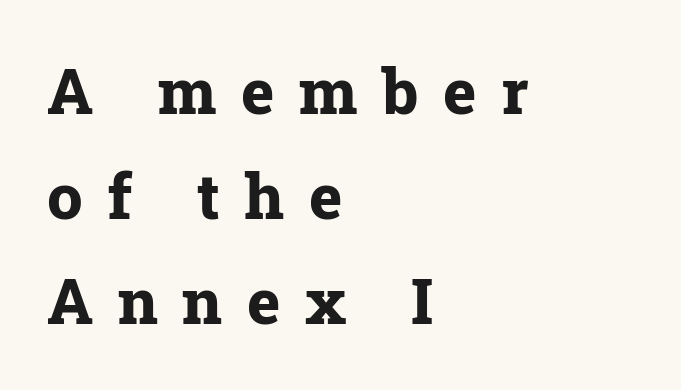
The image shows 63 px bold serif type, upright; set left-aligned, normal line spacing (1.67x), unusually wide letter spacing (+0.39 em), not underlined; low stroke contrast and a medium x-height.
